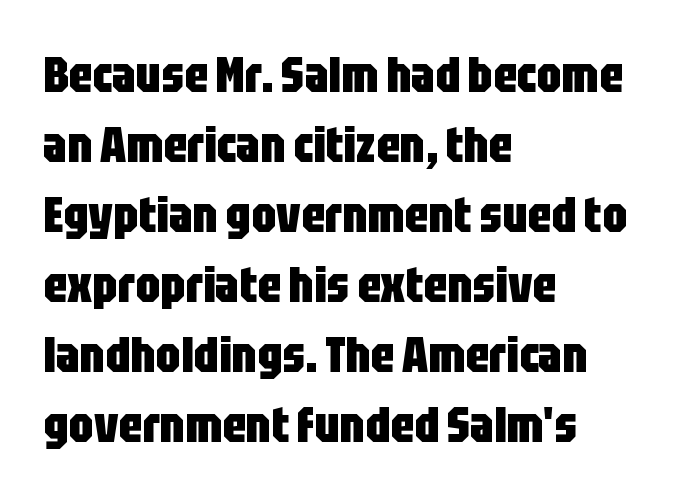
The image shows 49 px heavy, condensed sans-serif type, upright; set left-aligned, normal line spacing (1.43x), normal letter spacing, not underlined; low stroke contrast and a large x-height.
